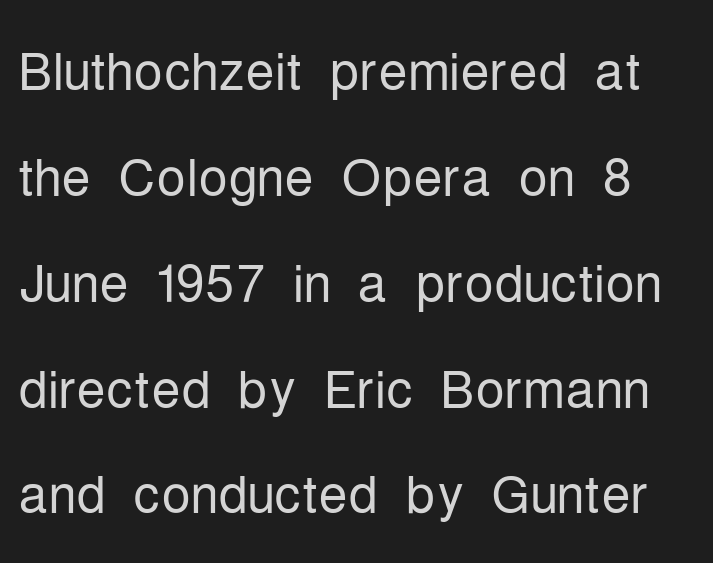
The image shows 73 px light, condensed sans-serif type, upright; set normal line spacing (1.45x), normal letter spacing, not underlined; low stroke contrast and a medium x-height.
